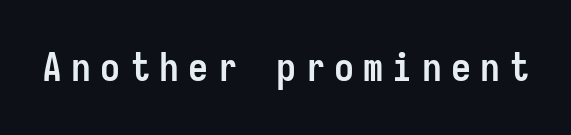
The image shows 40 px semibold, condensed sans-serif type, upright, monospaced; set unusually wide letter spacing (+0.23 em), not underlined; low stroke contrast and a medium x-height.
